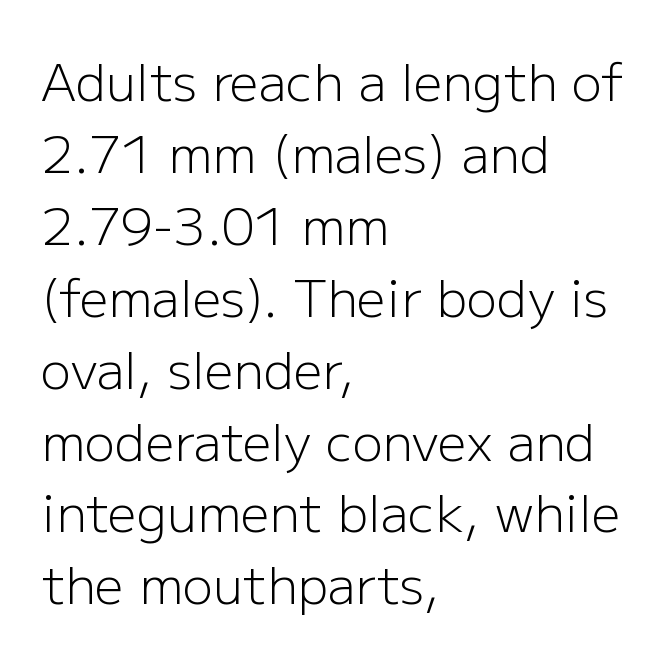
The image shows 51 px light sans-serif type, upright; set left-aligned, normal line spacing (1.41x), normal letter spacing, not underlined; low stroke contrast and a medium x-height.
